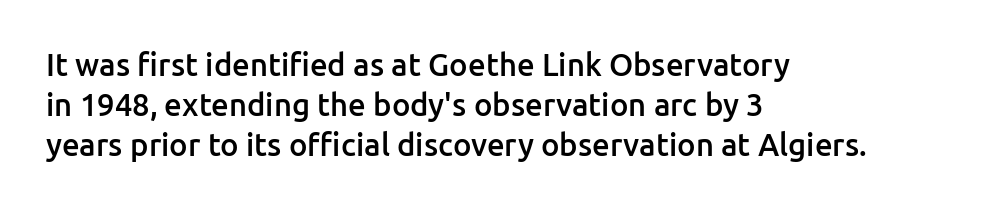
The image shows 31 px semibold sans-serif type, upright; set left-aligned, normal line spacing (1.29x), normal letter spacing, not underlined; low stroke contrast and a medium x-height.
